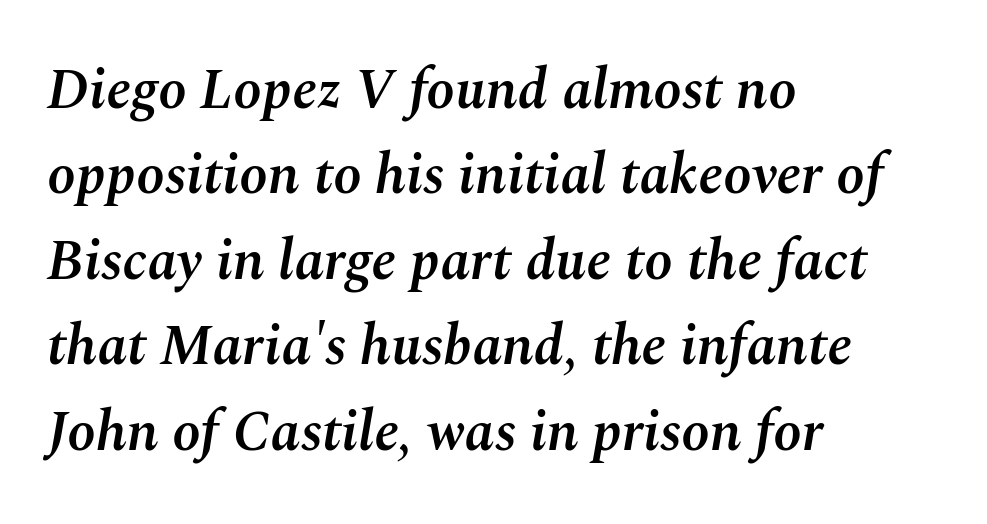
This sample keeps an unexceptional amount of space between lines. Italic? Definitely — the glyphs are oblique. A typesetter would call this proportional, since set widths differ per character. A bare baseline throughout the passage. Semibold letterforms, between regular and bold. Nobody touched the tracking dial on this one.
